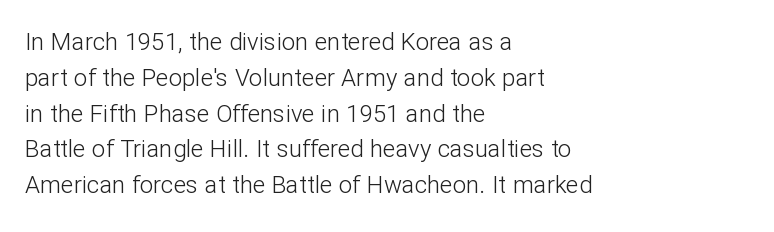
Q: Is the text bold? A: No.
Q: Is the text italic (slanted)? A: No, it is upright.
Q: Is the text underlined? A: No.
Q: How is the paragraph aligned? A: Left-aligned.
Q: Is the spacing between letters normal or unusually wide? A: Normal.
Q: Is the spacing between lines tight, normal or loose? A: Normal.
